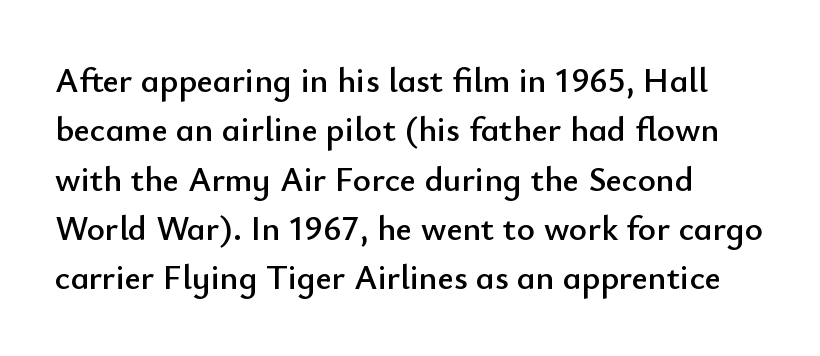
Q: Is the text italic (slanted)? A: No, it is upright.
Q: Is the typeface a serif or a sans-serif typeface? A: Sans-serif.
Q: Is the text underlined? A: No.
Q: How is the paragraph aligned? A: Left-aligned.
Q: Is the spacing between letters normal or unusually wide? A: Normal.
Q: Is the spacing between lines tight, normal or loose? A: Normal.
Q: Width (condensed, normal, or wide)? A: Normal.
Q: Stroke contrast? A: Low.
Q: x-height? A: Small.
Q: Monospaced? A: No.
